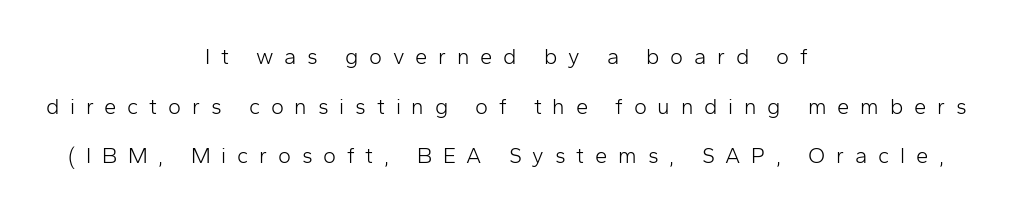
{"italic": "no", "bold": "no", "underline": "no", "align": "center", "line_spacing": "loose", "line_spacing_ratio": 2.26, "letter_spacing": "wide", "letter_spacing_em": 0.49, "glyph_px": 22}
